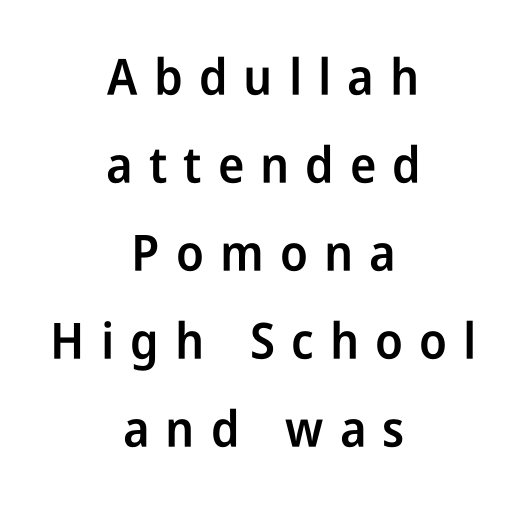
The image shows 50 px semibold, condensed sans-serif type, upright; set centered, line spacing 1.76x, unusually wide letter spacing (+0.32 em), not underlined; low stroke contrast and a medium x-height.
